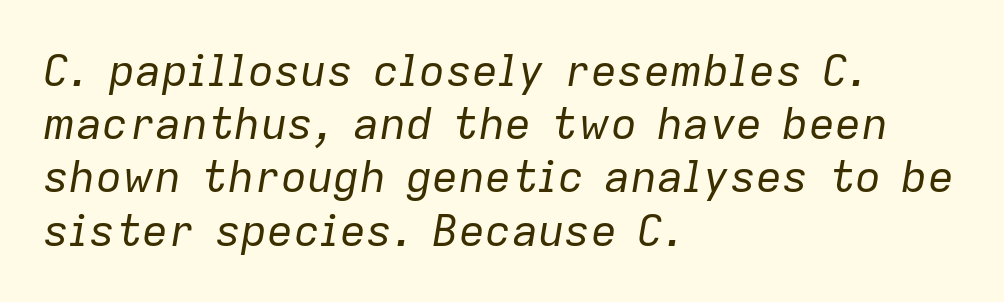
The image shows 44 px regular-weight type, italic (leaning right); set left-aligned, line spacing 1.21x, normal letter spacing, not underlined; low stroke contrast and a medium x-height.
